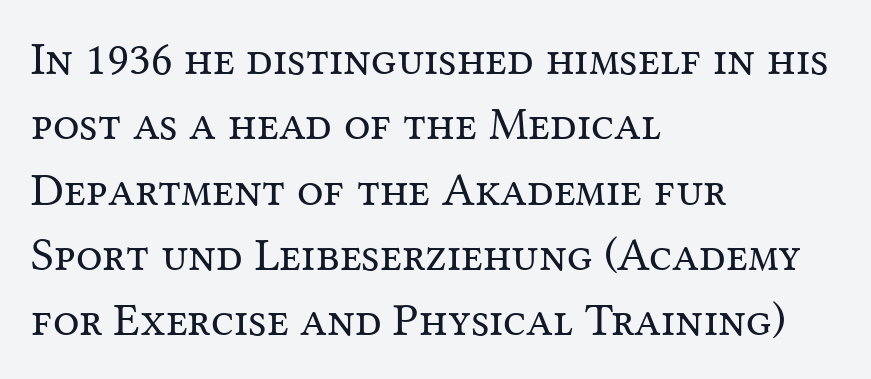
Q: Is the text bold? A: No.
Q: Is the text italic (slanted)? A: No, it is upright.
Q: Is the typeface a serif or a sans-serif typeface? A: Serif.
Q: Is the text underlined? A: No.
Q: How is the paragraph aligned? A: Left-aligned.
Q: Is the spacing between letters normal or unusually wide? A: Normal.
Q: Is the spacing between lines tight, normal or loose? A: Normal.
Q: Width (condensed, normal, or wide)? A: Normal.
Q: Stroke contrast? A: Medium.
Q: x-height? A: Medium.
Q: Monospaced? A: No.
